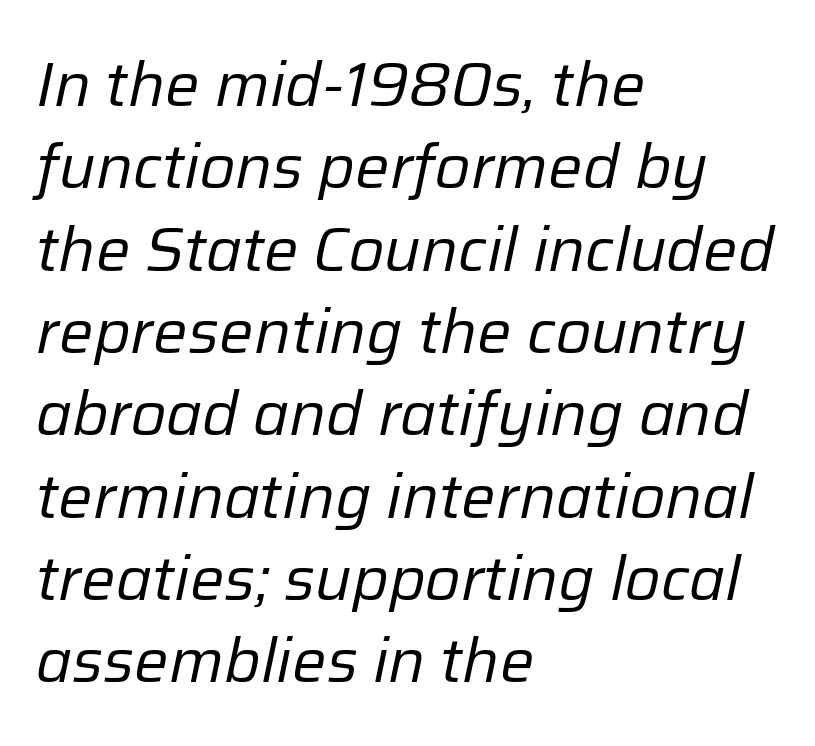
Q: Is the text bold? A: No.
Q: Is the text italic (slanted)? A: Yes, it leans right by about 12 degrees.
Q: Is the text underlined? A: No.
Q: How is the paragraph aligned? A: Left-aligned.
Q: Is the spacing between letters normal or unusually wide? A: Normal.
Q: Is the spacing between lines tight, normal or loose? A: Normal.
Q: Width (condensed, normal, or wide)? A: Normal.
Q: Stroke contrast? A: Low.
Q: x-height? A: Medium.
Q: Monospaced? A: No.
